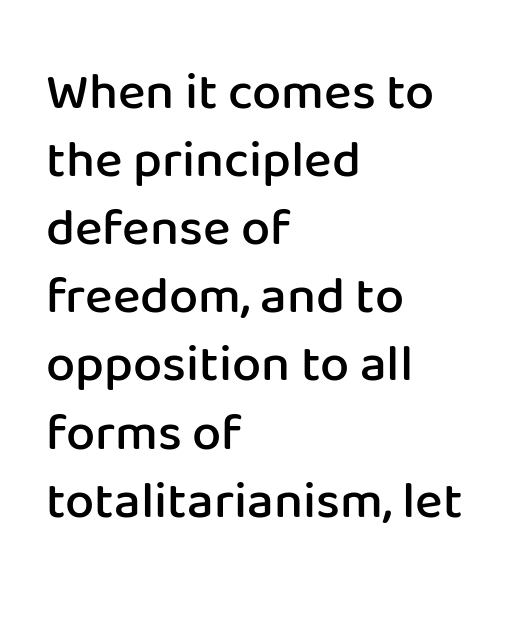
Q: Is the text bold? A: Semi-bold.
Q: Is the text italic (slanted)? A: No, it is upright.
Q: Is the typeface a serif or a sans-serif typeface? A: Sans-serif.
Q: Is the text underlined? A: No.
Q: How is the paragraph aligned? A: Left-aligned.
Q: Is the spacing between letters normal or unusually wide? A: Normal.
Q: Is the spacing between lines tight, normal or loose? A: Normal.
Q: Width (condensed, normal, or wide)? A: Normal.
Q: Stroke contrast? A: Low.
Q: x-height? A: Medium.
Q: Monospaced? A: No.
